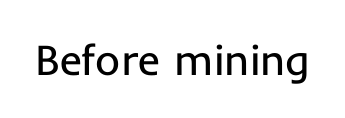
Q: Is the text bold? A: No.
Q: Is the text italic (slanted)? A: No, it is upright.
Q: Is the typeface a serif or a sans-serif typeface? A: Sans-serif.
Q: Is the text underlined? A: No.
Q: Is the spacing between letters normal or unusually wide? A: Normal.
Q: Width (condensed, normal, or wide)? A: Normal.
Q: Stroke contrast? A: Low.
Q: x-height? A: Medium.
Q: Monospaced? A: No.
